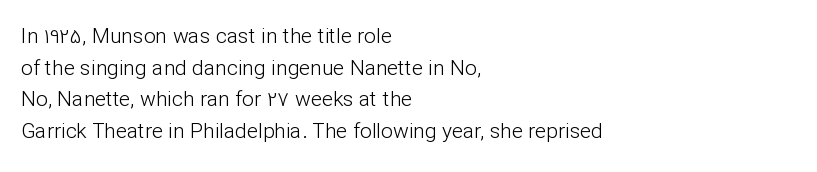
Q: Is the text bold? A: No.
Q: Is the text italic (slanted)? A: No, it is upright.
Q: Is the text underlined? A: No.
Q: How is the paragraph aligned? A: Left-aligned.
Q: Is the spacing between letters normal or unusually wide? A: Normal.
Q: Is the spacing between lines tight, normal or loose? A: Normal.
